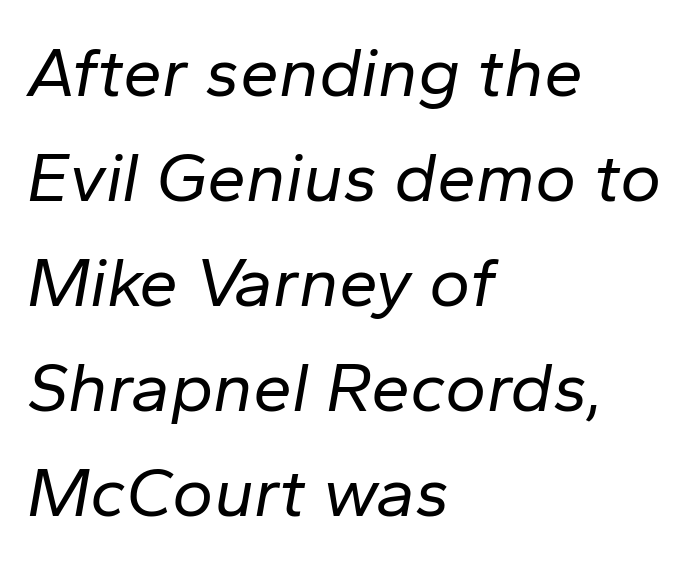
The image shows 70 px regular-weight type, italic (leaning right); set left-aligned, normal line spacing (1.5x), normal letter spacing, not underlined; low stroke contrast and a medium x-height.
